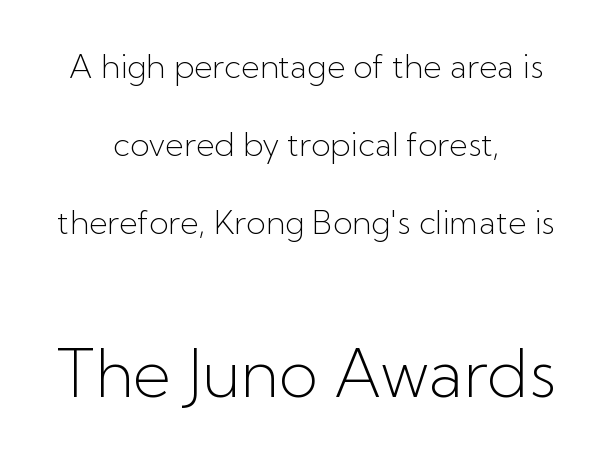
{"serif": "no", "italic": "no", "bold": "no", "weight": "light", "width": "normal", "stroke_contrast": "low", "x_height": "medium", "monospaced": "no", "underline": "no", "align": "center", "line_spacing": "loose", "line_spacing_ratio": 2.44, "letter_spacing": "normal", "letter_spacing_em": 0.0, "larger_block": "second", "size_ratio": 2.03, "glyph_px": 65}
